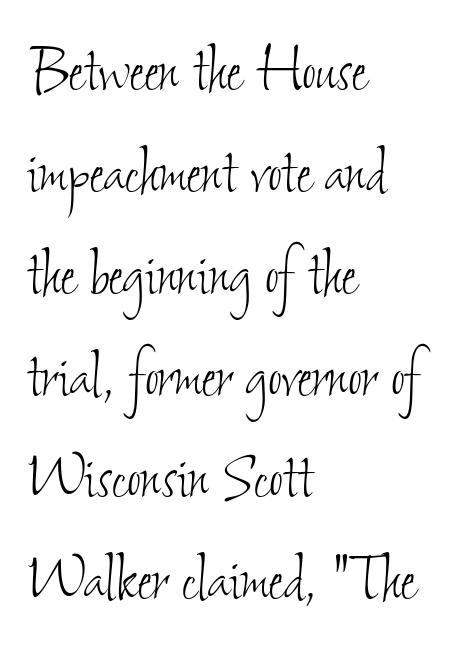
Q: Is the text bold? A: No.
Q: Is the text underlined? A: No.
Q: How is the paragraph aligned? A: Left-aligned.
Q: Is the spacing between letters normal or unusually wide? A: Normal.
Q: Is the spacing between lines tight, normal or loose? A: Normal.
Q: Width (condensed, normal, or wide)? A: Condensed.
Q: Stroke contrast? A: Low.
Q: x-height? A: Small.
Q: Monospaced? A: No.
